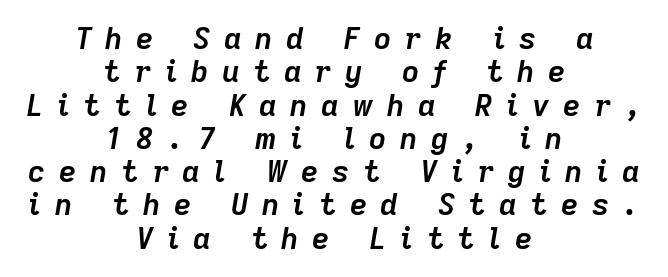
Q: Is the text bold? A: Yes.
Q: Is the text italic (slanted)? A: Yes, it leans right by about 9 degrees.
Q: Is the text underlined? A: No.
Q: How is the paragraph aligned? A: Centered.
Q: Is the spacing between letters normal or unusually wide? A: Unusually wide.
Q: Is the spacing between lines tight, normal or loose? A: Tight.
Q: Width (condensed, normal, or wide)? A: Normal.
Q: Stroke contrast? A: Low.
Q: x-height? A: Medium.
Q: Monospaced? A: No.
